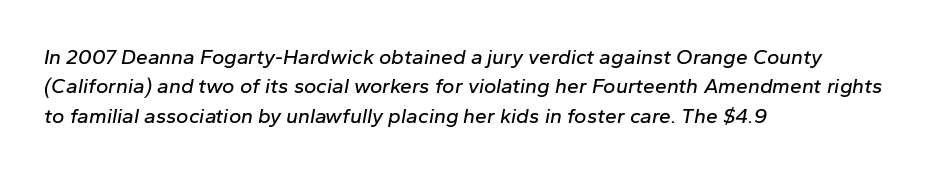
{"italic": "yes", "lean": "right", "slant_degrees": 10, "underline": "no", "align": "left", "line_spacing": "normal", "line_spacing_ratio": 1.4, "letter_spacing": "normal", "letter_spacing_em": 0.0, "glyph_px": 21}
